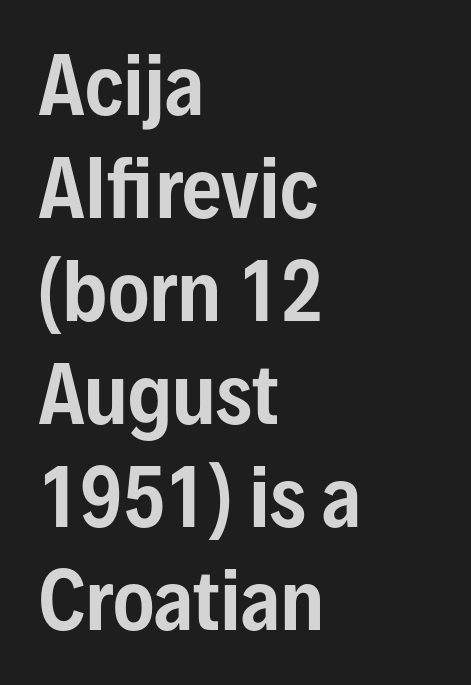
{"serif": "no", "italic": "no", "width": "condensed", "stroke_contrast": "low", "x_height": "medium", "monospaced": "no", "underline": "no", "align": "left", "line_spacing": "normal", "line_spacing_ratio": 1.32, "letter_spacing": "normal", "letter_spacing_em": 0.0, "glyph_px": 78}
